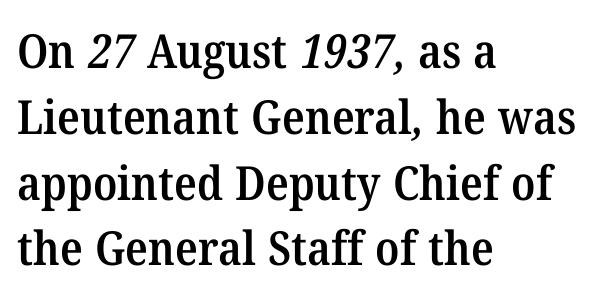
Only glyphs here, with clear space below each row. Students, note that the glyphs here touch the page at normal intervals. The designer went with a serif here, giving each stem small feet. Note the varied advance widths — an 'i' is clearly narrower than an 'm'. What weight is shown? A semibold, between regular and bold. Line starts are locked; line ends wander.
